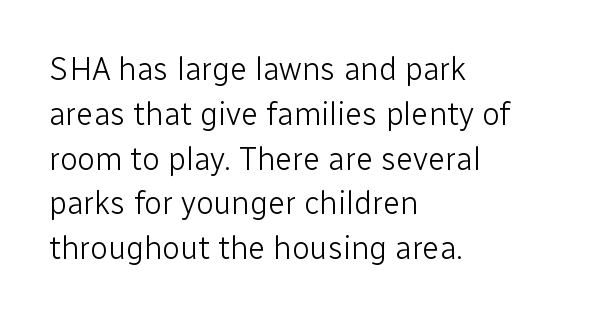
Q: Is the text bold? A: No.
Q: Is the text italic (slanted)? A: No, it is upright.
Q: Is the typeface a serif or a sans-serif typeface? A: Sans-serif.
Q: Is the text underlined? A: No.
Q: How is the paragraph aligned? A: Left-aligned.
Q: Is the spacing between letters normal or unusually wide? A: Normal.
Q: Is the spacing between lines tight, normal or loose? A: Normal.
Q: Width (condensed, normal, or wide)? A: Normal.
Q: Stroke contrast? A: Low.
Q: x-height? A: Medium.
Q: Monospaced? A: No.
